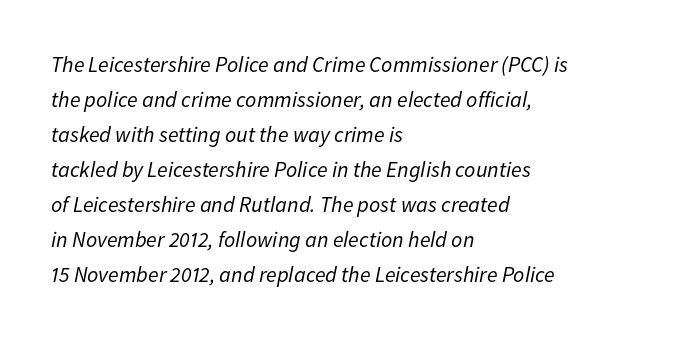
The typeface has the unassuming heft of standard copy or less. Does extra space separate the letters? No, they use regular spacing. Line starts are locked; line ends wander. This is oblique type, the kind used for emphasis or titles. Interline gaps are of average width in this sample.
